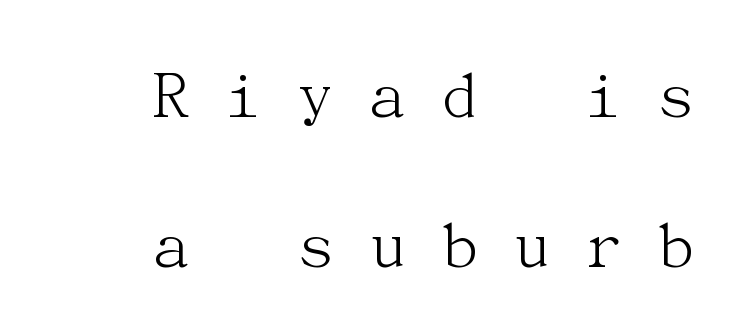
{"serif": "yes", "italic": "no", "bold": "no", "weight": "light", "width": "normal", "stroke_contrast": "medium", "x_height": "medium", "underline": "no", "align": "right", "line_spacing": "loose", "line_spacing_ratio": 2.05, "letter_spacing": "wide", "letter_spacing_em": 0.4, "glyph_px": 73}
